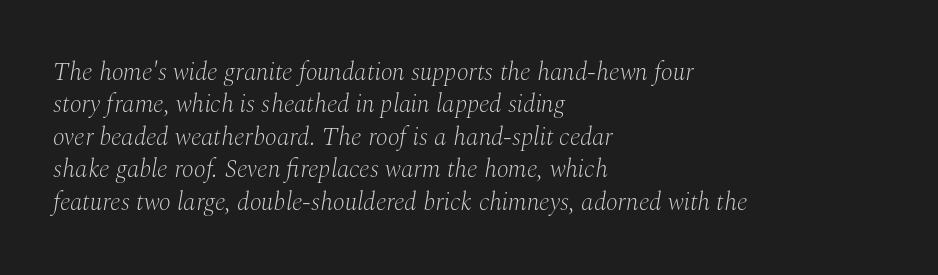
{"italic": "yes", "lean": "right", "slant_degrees": 10, "bold": "no", "underline": "no", "align": "left", "line_spacing": "normal", "line_spacing_ratio": 1.3, "letter_spacing": "normal", "letter_spacing_em": 0.0, "glyph_px": 25}
